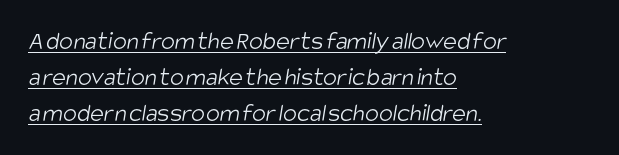
No extra ink here — the face is not bold. Short and long lines alike share a common starting point at left. There is no visible air inserted between adjacent glyphs. A rule runs beneath these lines of type. A typesetter would call this leading conventional body-copy spacing.
